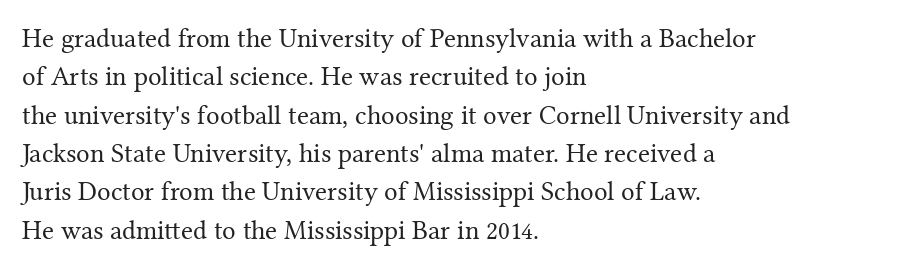
{"italic": "no", "bold": "no", "underline": "no", "align": "left", "line_spacing": "normal", "line_spacing_ratio": 1.42, "letter_spacing": "normal", "letter_spacing_em": 0.0, "glyph_px": 27}
